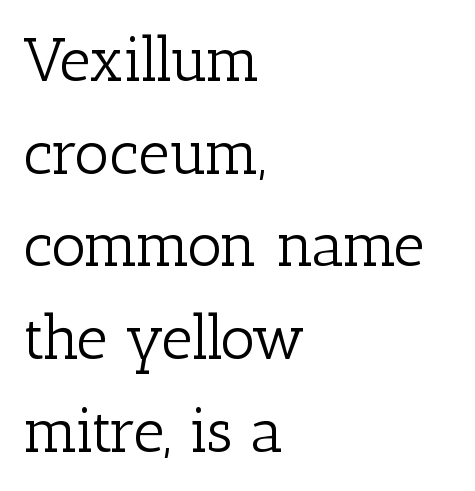
Think of a printed novel: that variable character pitch is what you see here. The line texture is even and compact thanks to regular tracking. Lines of text with bare space underneath. This is roman type, the default non-slanted kind.
